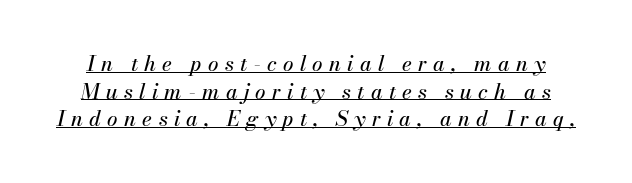
Someone cranked the tracking dial way up on this one. This sample uses an oblique cut, with every glyph tilted off the vertical. These lines sit exactly where default settings would place them. Check the space under the baseline: a stroke is drawn there.
